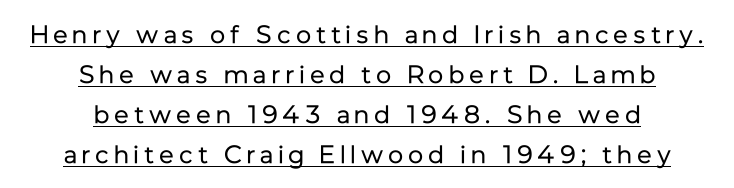
{"italic": "no", "bold": "no", "underline": "yes", "align": "center", "line_spacing": "normal", "line_spacing_ratio": 1.6, "letter_spacing": "wide", "letter_spacing_em": 0.2, "glyph_px": 25}
